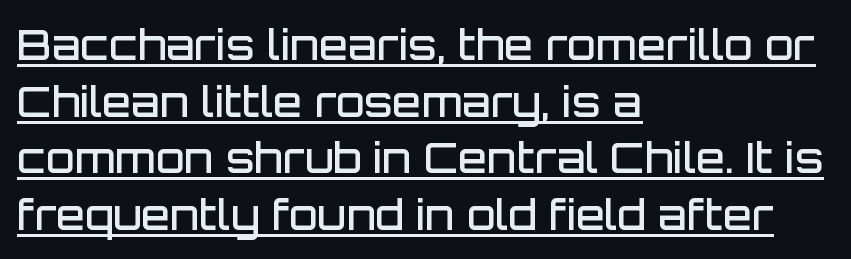
The image shows 42 px semibold sans-serif type, upright; set left-aligned, normal line spacing (1.35x), normal letter spacing, underlined; low stroke contrast and a large x-height.
